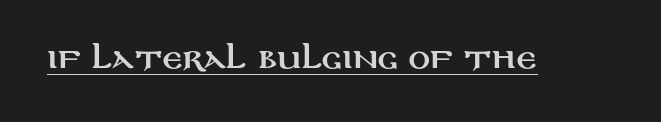
{"italic": "no", "underline": "yes", "letter_spacing": "normal", "letter_spacing_em": 0.0, "glyph_px": 27}
